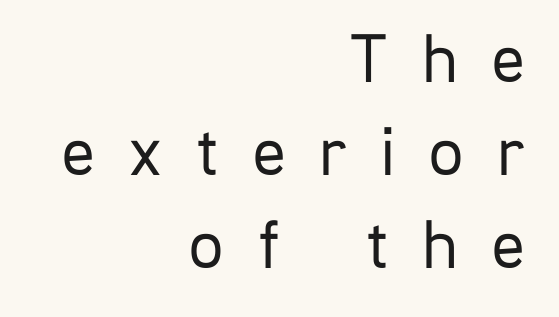
Q: Is the text bold? A: No.
Q: Is the text italic (slanted)? A: No, it is upright.
Q: Is the typeface a serif or a sans-serif typeface? A: Sans-serif.
Q: Is the text underlined? A: No.
Q: How is the paragraph aligned? A: Right-aligned.
Q: Is the spacing between letters normal or unusually wide? A: Unusually wide.
Q: Is the spacing between lines tight, normal or loose? A: Normal.
Q: Width (condensed, normal, or wide)? A: Condensed.
Q: Stroke contrast? A: Low.
Q: x-height? A: Medium.
Q: Monospaced? A: No.
